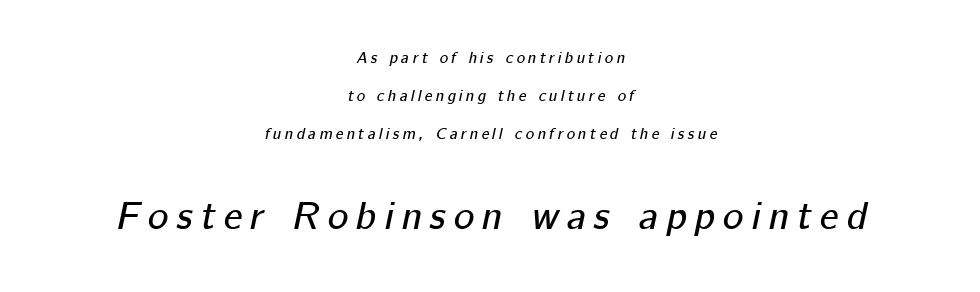
The image shows 39 px text type, italic (leaning right); set centered, loose line spacing (2.38x), unusually wide letter spacing (+0.21 em), not underlined; the second (bottom) block is 2.44x larger; low stroke contrast and a medium x-height.
